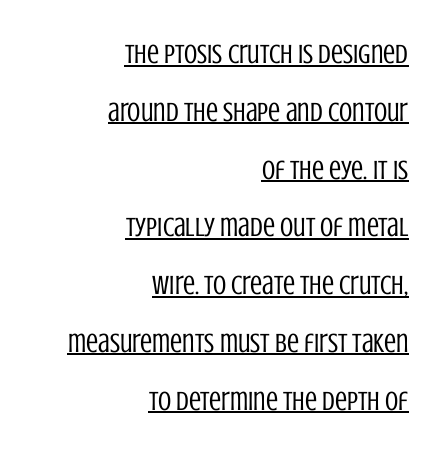
{"italic": "no", "bold": "no", "underline": "yes", "align": "right", "line_spacing": "loose", "line_spacing_ratio": 2.14, "letter_spacing": "normal", "letter_spacing_em": 0.0, "glyph_px": 27}
